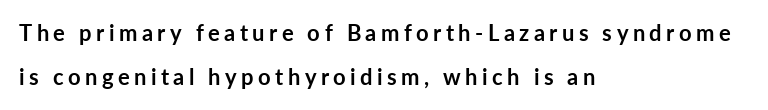
The image shows 22 px bold type, upright; set left-aligned, loose line spacing (2.01x), unusually wide letter spacing (+0.2 em), not underlined.
